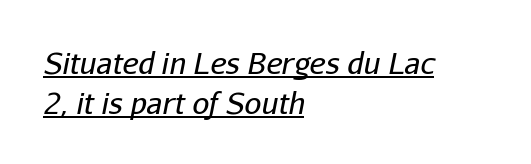
The image shows 30 px regular-weight type, italic (leaning right); set left-aligned, normal line spacing (1.33x), normal letter spacing, underlined; low stroke contrast and a medium x-height.
